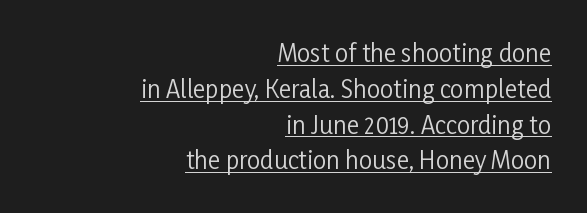
The image shows 24 px text type, upright; set right-aligned, normal line spacing (1.49x), normal letter spacing, underlined.
